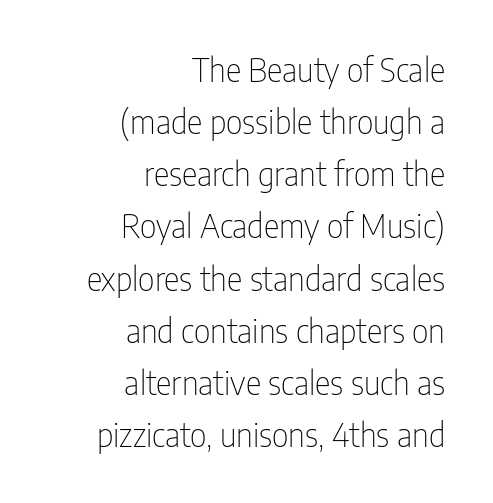
The designer left line spacing at the default. Each letter keeps its own natural width here, so spacing adapts to shape. Nope, not italic — everything's standing straight. Short and long lines alike share a common ending point at right. Each letter's strokes conclude bluntly, with no projecting serifs.
